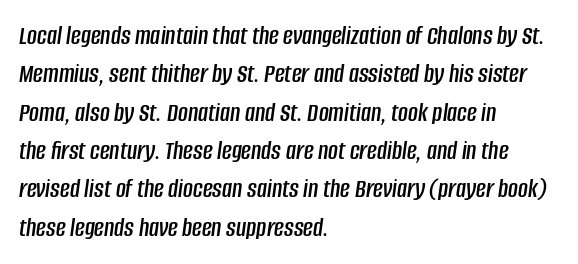
{"italic": "yes", "lean": "right", "slant_degrees": 8, "underline": "no", "align": "left", "line_spacing": "normal", "line_spacing_ratio": 1.42, "letter_spacing": "normal", "letter_spacing_em": 0.0, "glyph_px": 27}
